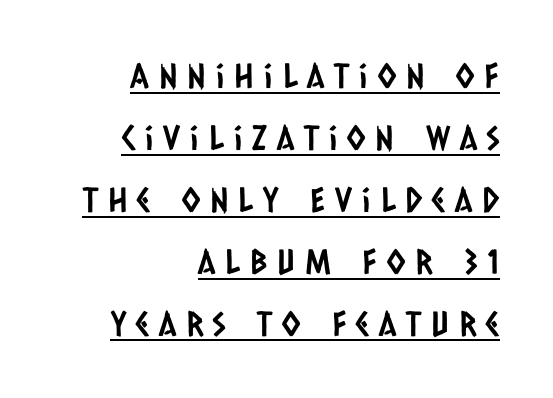
The words here are underlined. The gaps between neighbouring characters are conspicuously large. Each letter keeps its own natural width here, so spacing adapts to shape. Stroke terminals: plain, sans-serif. Line ends are locked; line starts wander.
